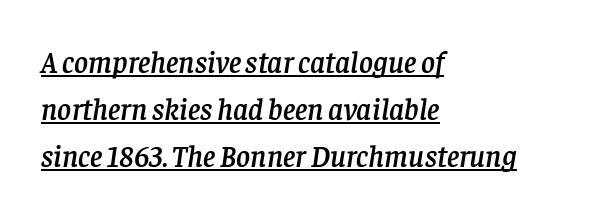
The glyphs in this specimen are seriffed. Observe the ordinary spacing: letters are neighbours, not strangers. Slanted lettering throughout. The leading is moderate, giving the passage an even texture.
